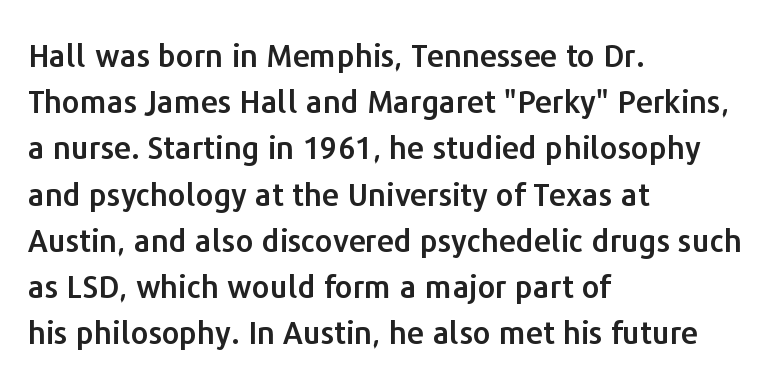
The designer went with a sans here, leaving each stem footless. Summary of vertical rhythm: regular, with standard interline spacing. There is no visible air inserted between adjacent glyphs. Here the designer chose a conventional face with non-uniform glyph widths. Where is the straight margin? On the left.
